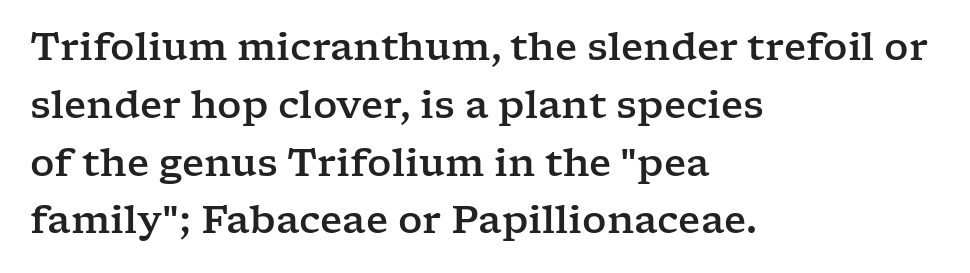
Q: Is the text italic (slanted)? A: No, it is upright.
Q: Is the typeface a serif or a sans-serif typeface? A: Serif.
Q: Is the text underlined? A: No.
Q: How is the paragraph aligned? A: Left-aligned.
Q: Is the spacing between letters normal or unusually wide? A: Normal.
Q: Is the spacing between lines tight, normal or loose? A: Normal.
Q: Width (condensed, normal, or wide)? A: Wide.
Q: Stroke contrast? A: Low.
Q: x-height? A: Medium.
Q: Monospaced? A: No.
